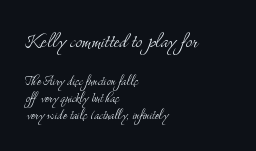
Q: Is the text bold? A: No.
Q: Is the text italic (slanted)? A: Yes.
Q: Is the text underlined? A: No.
Q: How is the paragraph aligned? A: Left-aligned.
Q: Is the spacing between letters normal or unusually wide? A: Normal.
Q: Is the spacing between lines tight, normal or loose? A: Tight.
Q: Which block of text is set in a larger size, the first (top) or the second (bottom)? A: The first (top) one.
